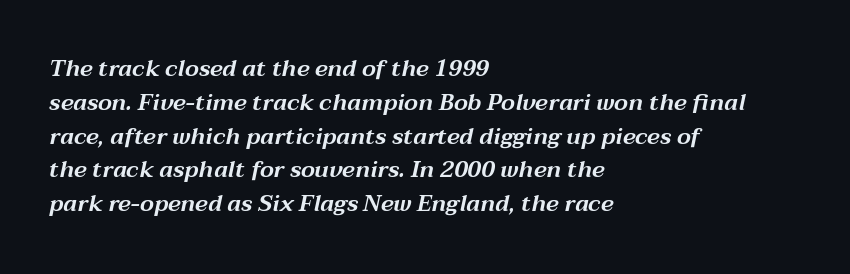
{"italic": "yes", "lean": "right", "slant_degrees": 12, "underline": "no", "align": "left", "line_spacing": "normal", "line_spacing_ratio": 1.47, "letter_spacing": "normal", "letter_spacing_em": 0.0, "glyph_px": 23}
